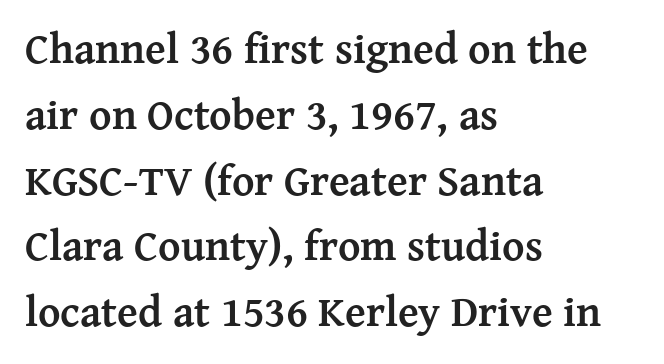
Quick note: not italic, upright. The strokes are fattened all the way to bold. The rendering shows small feet on the letterforms — a serif design. Decoration check: the copy has no underline. Caption: standard tracking, unaltered. Every row of glyphs begins at an identical x-position on the left.
